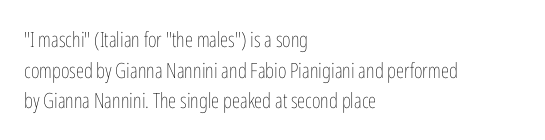
{"italic": "no", "bold": "no", "underline": "no", "align": "left", "line_spacing": "normal", "line_spacing_ratio": 1.46, "letter_spacing": "normal", "letter_spacing_em": 0.0, "glyph_px": 21}
